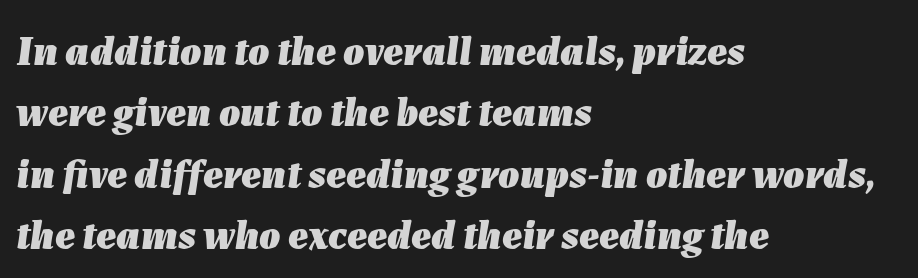
{"italic": "yes", "lean": "right", "slant_degrees": 7, "bold": "yes", "weight": "heavy", "width": "normal", "stroke_contrast": "low", "x_height": "medium", "monospaced": "no", "underline": "no", "align": "left", "line_spacing": "normal", "line_spacing_ratio": 1.46, "letter_spacing": "normal", "letter_spacing_em": 0.0, "glyph_px": 42}
